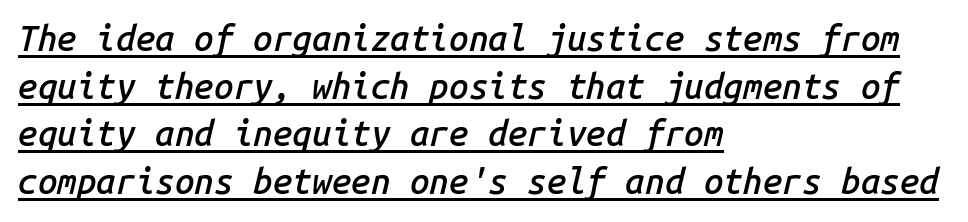
Q: Is the text bold? A: Semi-bold.
Q: Is the text italic (slanted)? A: Yes, it leans right by about 14 degrees.
Q: Is the text underlined? A: Yes.
Q: How is the paragraph aligned? A: Left-aligned.
Q: Is the spacing between letters normal or unusually wide? A: Normal.
Q: Is the spacing between lines tight, normal or loose? A: Normal.
Q: Width (condensed, normal, or wide)? A: Normal.
Q: Stroke contrast? A: Low.
Q: x-height? A: Medium.
Q: Monospaced? A: Yes.
